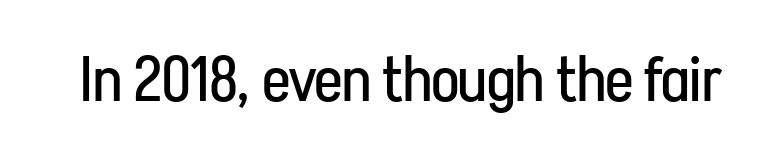
Q: Is the text bold? A: No.
Q: Is the text italic (slanted)? A: No, it is upright.
Q: Is the typeface a serif or a sans-serif typeface? A: Sans-serif.
Q: Is the text underlined? A: No.
Q: Is the spacing between letters normal or unusually wide? A: Normal.
Q: Width (condensed, normal, or wide)? A: Condensed.
Q: Stroke contrast? A: Low.
Q: x-height? A: Medium.
Q: Monospaced? A: No.
